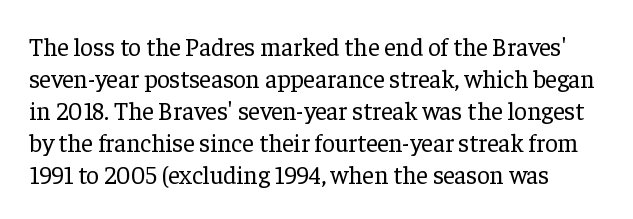
{"italic": "no", "bold": "no", "underline": "no", "line_spacing": "normal", "line_spacing_ratio": 1.28, "letter_spacing": "normal", "letter_spacing_em": 0.0, "glyph_px": 25}
